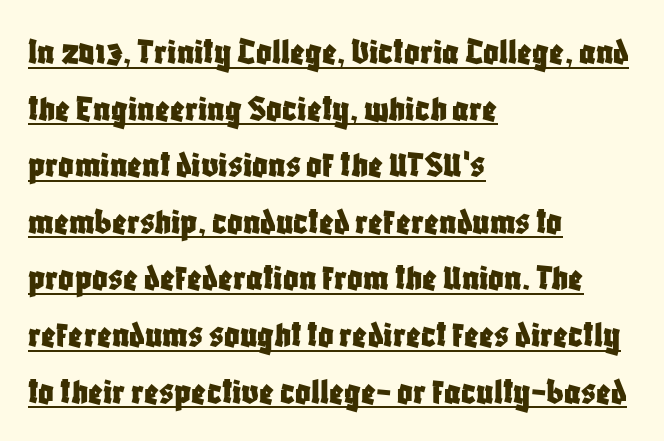
{"serif": "no", "italic": "no", "width": "condensed", "stroke_contrast": "low", "x_height": "large", "monospaced": "no", "underline": "yes", "align": "left", "line_spacing": "normal", "line_spacing_ratio": 1.49, "letter_spacing": "normal", "letter_spacing_em": 0.0, "glyph_px": 38}
